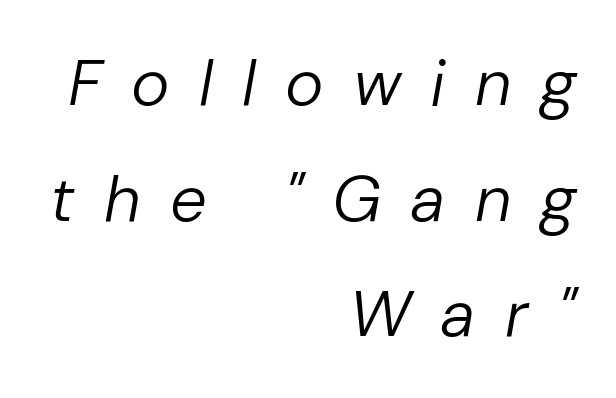
{"italic": "yes", "lean": "right", "slant_degrees": 10, "bold": "no", "weight": "regular", "width": "normal", "stroke_contrast": "low", "x_height": "medium", "monospaced": "no", "underline": "no", "align": "right", "line_spacing_ratio": 1.78, "letter_spacing": "wide", "letter_spacing_em": 0.45, "glyph_px": 65}
